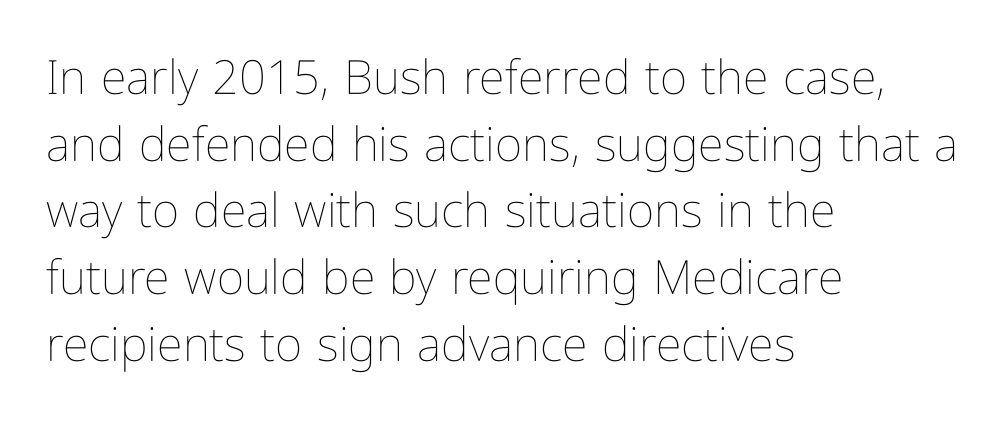
The image shows 47 px thin, condensed type, upright; set left-aligned, normal line spacing (1.42x), normal letter spacing, not underlined; low stroke contrast and a medium x-height.
